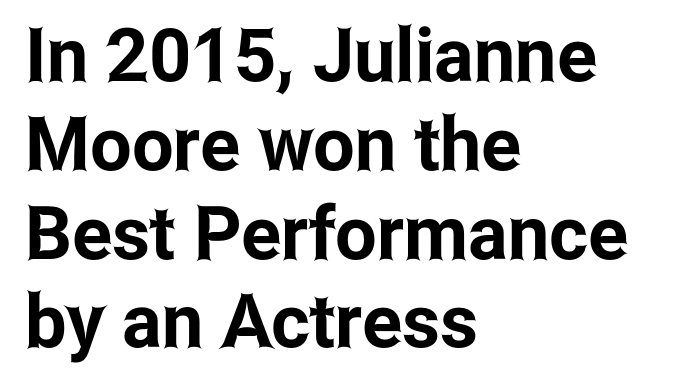
{"serif": "no", "italic": "no", "width": "condensed", "stroke_contrast": "low", "x_height": "medium", "monospaced": "no", "underline": "no", "align": "left", "line_spacing_ratio": 1.2, "letter_spacing": "normal", "letter_spacing_em": 0.0, "glyph_px": 74}
